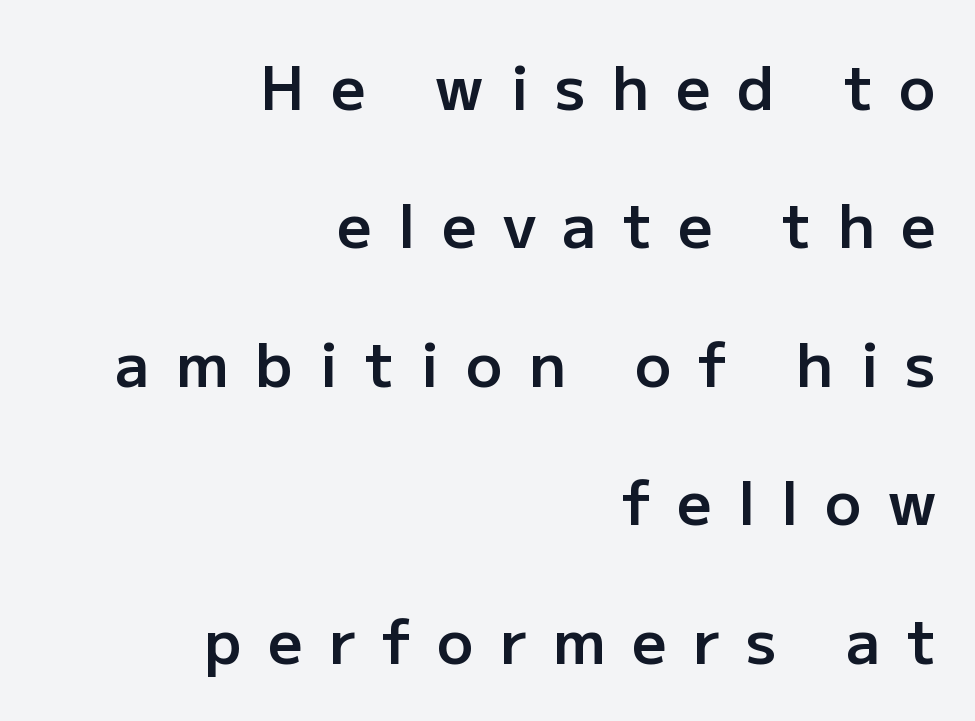
{"serif": "no", "italic": "no", "bold": "semi", "weight": "semibold", "width": "normal", "stroke_contrast": "low", "x_height": "medium", "monospaced": "no", "underline": "no", "align": "right", "line_spacing": "loose", "line_spacing_ratio": 2.27, "letter_spacing": "wide", "letter_spacing_em": 0.43, "glyph_px": 61}
